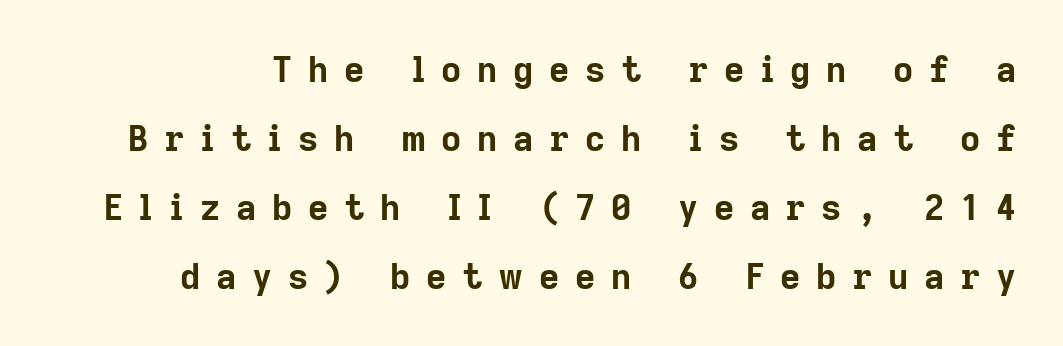
Q: Is the text bold? A: Yes.
Q: Is the text italic (slanted)? A: No, it is upright.
Q: Is the typeface a serif or a sans-serif typeface? A: Sans-serif.
Q: Is the text underlined? A: No.
Q: Is the spacing between letters normal or unusually wide? A: Unusually wide.
Q: Is the spacing between lines tight, normal or loose? A: Loose.
Q: Width (condensed, normal, or wide)? A: Normal.
Q: Stroke contrast? A: Low.
Q: x-height? A: Medium.
Q: Monospaced? A: No.
